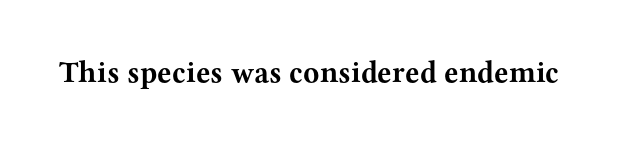
Q: Is the text bold? A: Yes.
Q: Is the text italic (slanted)? A: No, it is upright.
Q: Is the typeface a serif or a sans-serif typeface? A: Serif.
Q: Is the text underlined? A: No.
Q: Is the spacing between letters normal or unusually wide? A: Normal.
Q: Width (condensed, normal, or wide)? A: Wide.
Q: Stroke contrast? A: Medium.
Q: x-height? A: Medium.
Q: Monospaced? A: No.
